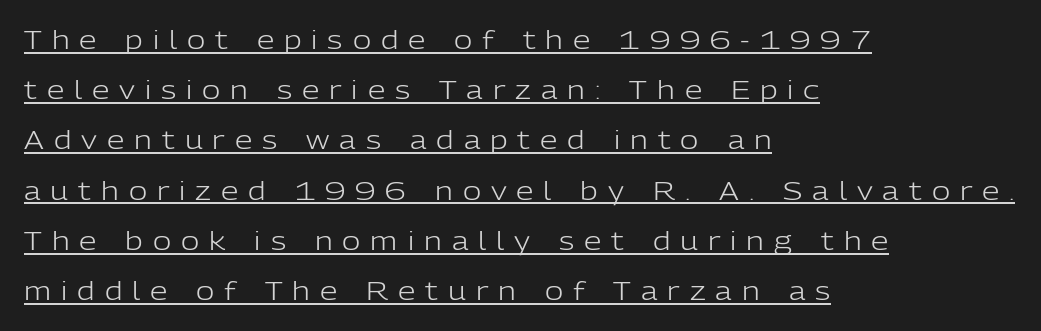
Characters follow at a spacing far wider than the type designer built in. The face looks like a standard text weight, possibly lighter. Notice the wide empty band between every row — that's loose leading. Caption: multi-line text, flush left, ragged right. The glyphs are accompanied by a horizontal stroke just below them.
